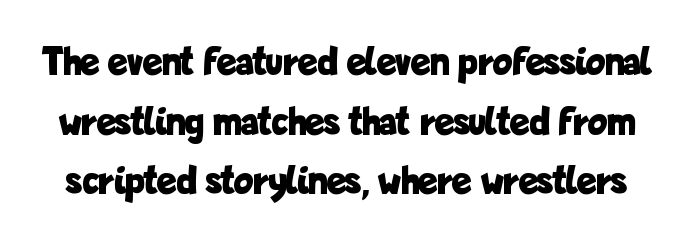
Q: Is the text bold? A: Yes.
Q: Is the text italic (slanted)? A: No, it is upright.
Q: Is the typeface a serif or a sans-serif typeface? A: Sans-serif.
Q: Is the text underlined? A: No.
Q: Is the spacing between letters normal or unusually wide? A: Normal.
Q: Is the spacing between lines tight, normal or loose? A: Normal.
Q: Width (condensed, normal, or wide)? A: Condensed.
Q: Stroke contrast? A: Low.
Q: x-height? A: Medium.
Q: Monospaced? A: No.
